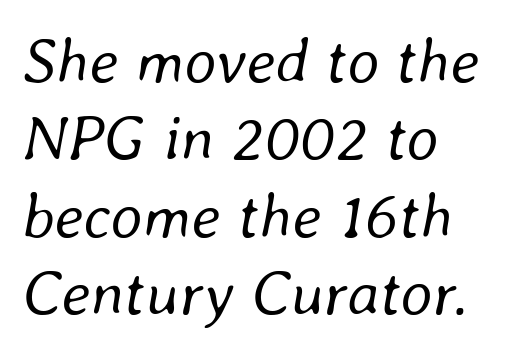
The image shows 63 px regular-weight type, italic (leaning right); set left-aligned, line spacing 1.23x, normal letter spacing, not underlined; low stroke contrast and a medium x-height.
